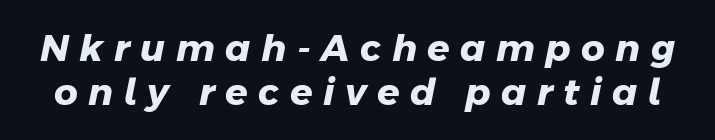
The image shows 37 px heavy sans-serif type; set line spacing 1.2x, unusually wide letter spacing (+0.28 em), not underlined; low stroke contrast and a medium x-height.
